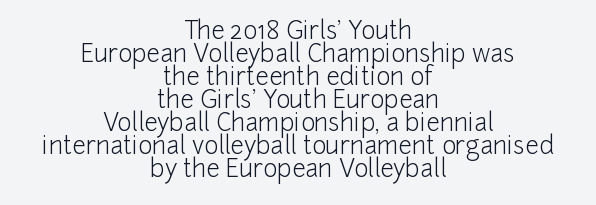
{"italic": "no", "bold": "no", "underline": "no", "align": "center", "line_spacing": "tight", "line_spacing_ratio": 0.96, "letter_spacing": "normal", "letter_spacing_em": 0.0, "glyph_px": 24}
